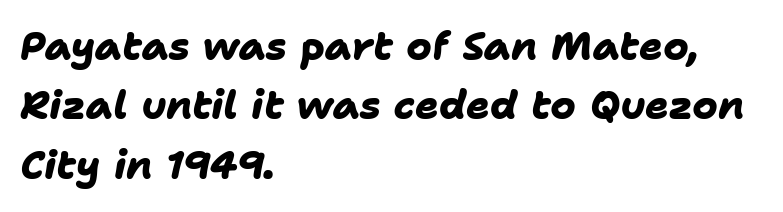
The image shows 39 px heavy sans-serif type; set left-aligned, normal line spacing (1.52x), normal letter spacing, not underlined; low stroke contrast and a medium x-height.
